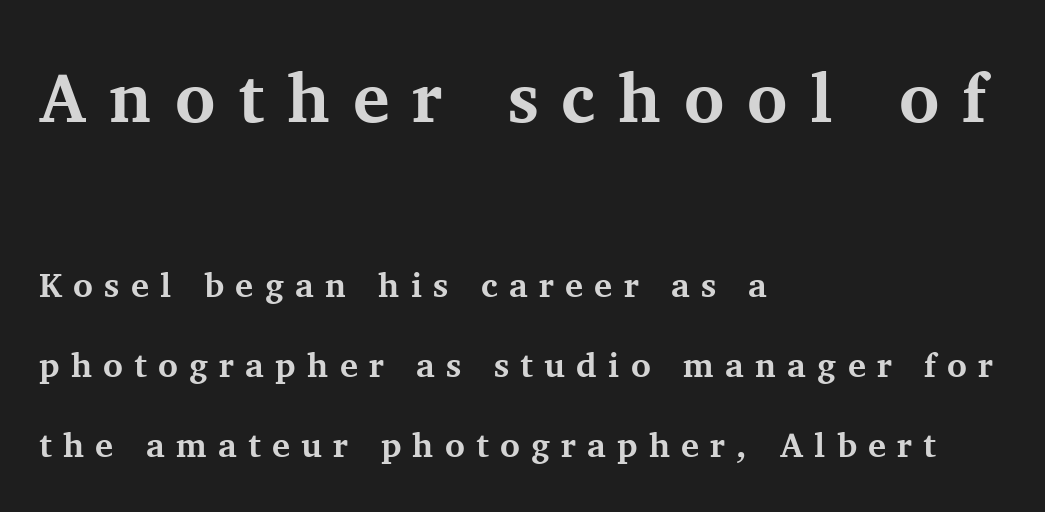
Q: Is the text bold? A: Yes.
Q: Is the text italic (slanted)? A: No, it is upright.
Q: Is the typeface a serif or a sans-serif typeface? A: Serif.
Q: Is the text underlined? A: No.
Q: How is the paragraph aligned? A: Left-aligned.
Q: Is the spacing between letters normal or unusually wide? A: Unusually wide.
Q: Is the spacing between lines tight, normal or loose? A: Loose.
Q: Which block of text is set in a larger size, the first (top) or the second (bottom)? A: The first (top) one.
Q: Width (condensed, normal, or wide)? A: Normal.
Q: Stroke contrast? A: Medium.
Q: x-height? A: Medium.
Q: Monospaced? A: No.
